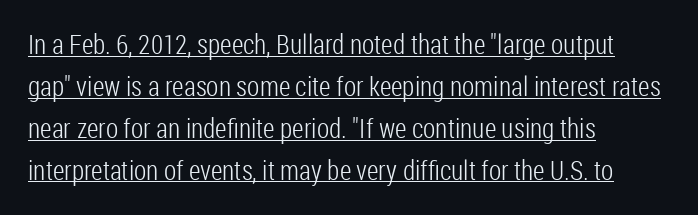
Quick note: not italic, upright. This sample uses plain, unmodified letter spacing. No extra ink here — the face is not bold. The words here are underlined.
